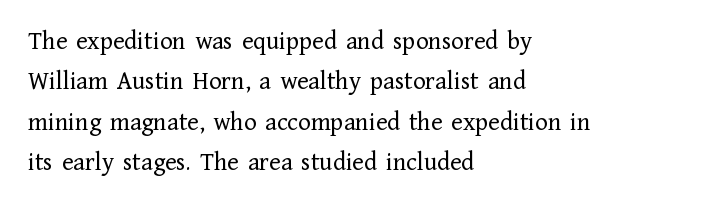
Q: Is the text bold? A: No.
Q: Is the text italic (slanted)? A: No, it is upright.
Q: Is the text underlined? A: No.
Q: How is the paragraph aligned? A: Left-aligned.
Q: Is the spacing between letters normal or unusually wide? A: Normal.
Q: Is the spacing between lines tight, normal or loose? A: Normal.
